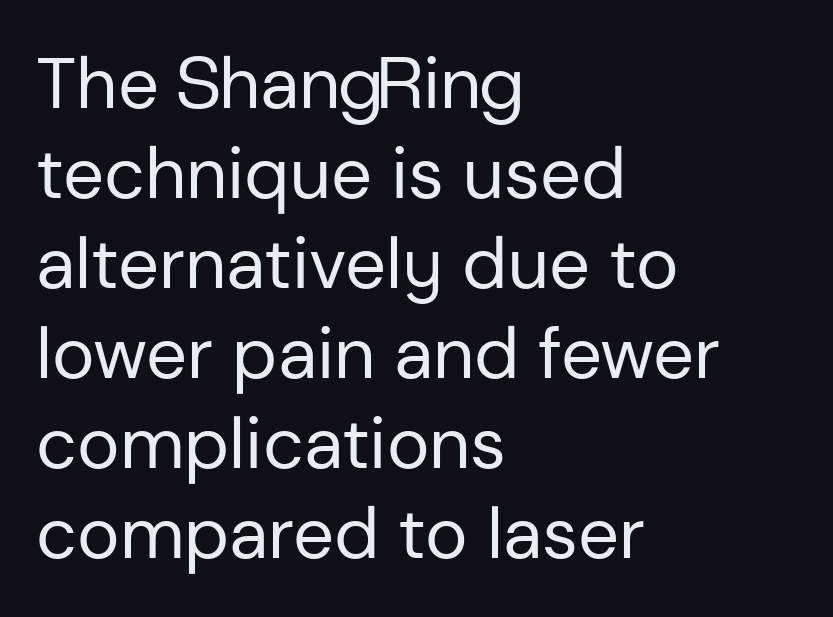
The image shows 72 px regular-weight sans-serif type, upright; set left-aligned, normal line spacing (1.25x), normal letter spacing, not underlined; low stroke contrast and a medium x-height.
